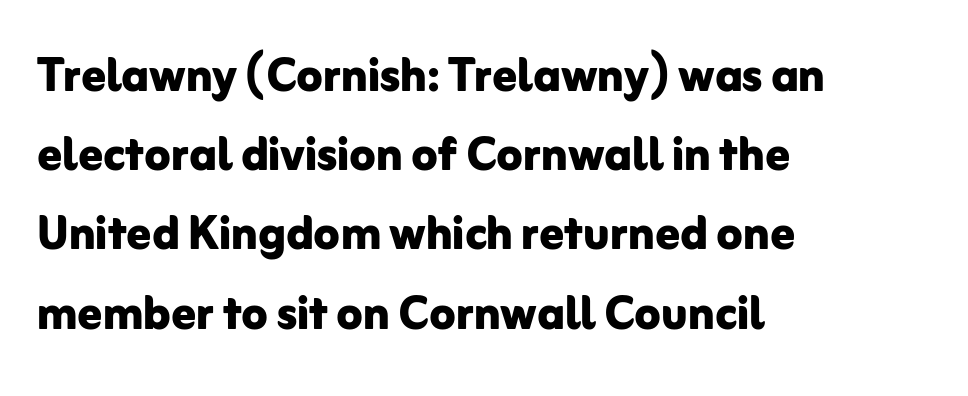
Is there any slant? The stems are plumb. Glyph-to-glyph distance matches everyday printed text. Here the designer chose a conventional face with non-uniform glyph widths. Regular leading.
